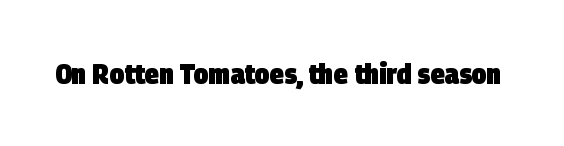
Q: Is the text bold? A: Yes.
Q: Is the typeface a serif or a sans-serif typeface? A: Sans-serif.
Q: Is the text underlined? A: No.
Q: Is the spacing between letters normal or unusually wide? A: Normal.
Q: Width (condensed, normal, or wide)? A: Condensed.
Q: Stroke contrast? A: Low.
Q: x-height? A: Large.
Q: Monospaced? A: No.
